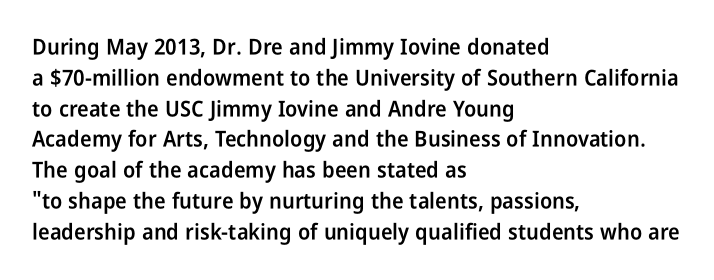
{"italic": "no", "bold": "semi", "underline": "no", "align": "left", "line_spacing": "normal", "line_spacing_ratio": 1.4, "letter_spacing": "normal", "letter_spacing_em": 0.0, "glyph_px": 22}
